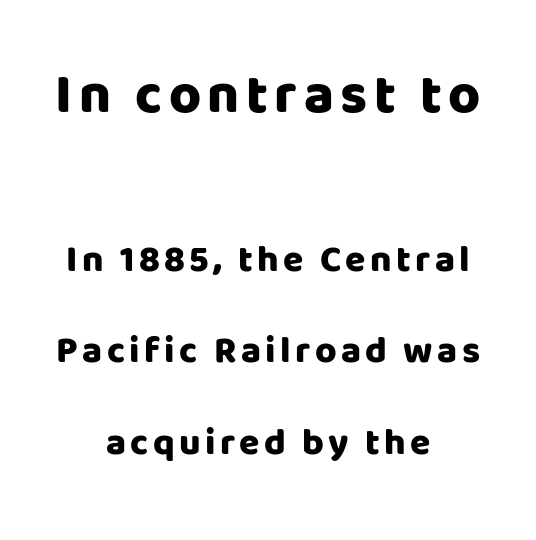
The vertical gap from one line to the next is large. Two sizes are in play, and the larger belongs to the first block. The letters advance in unequal steps, a hallmark of proportional type. Teacher's note: observe the equal gaps on both sides — that is centered alignment. The font family rendered here belongs to the sans-serif group. You'd pick this weight for a headline — it's a proper bold.
